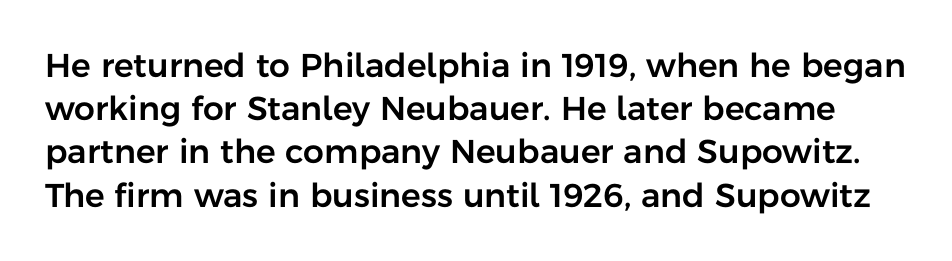
The passage shown stacks its lines at a standard gap. These lines are composed in type without serifs. Short note: letters normally spaced. The typography opts for an upright posture over an oblique one. Only glyphs here, with clear space below each row. Character widths vary here, with narrow letters taking less room than wide ones.
